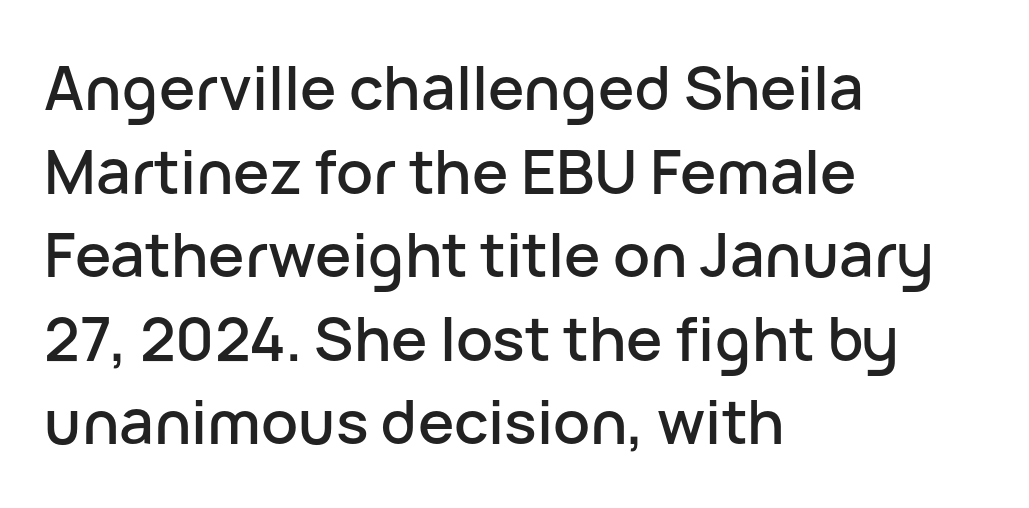
Regarding leading, the lines here are spaced in the standard way. A clean baseline with only descenders dipping below it. The specimen reads as upright at a glance. Short and long lines alike share a common starting point at left. These lines are composed in type without serifs. The letters advance in unequal steps, a hallmark of proportional type.
